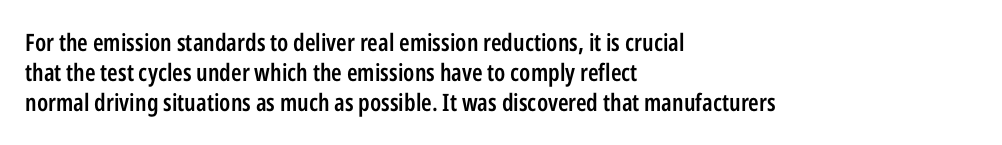
{"italic": "no", "bold": "semi", "underline": "no", "align": "left", "line_spacing": "normal", "line_spacing_ratio": 1.26, "letter_spacing": "normal", "letter_spacing_em": 0.0, "glyph_px": 24}
